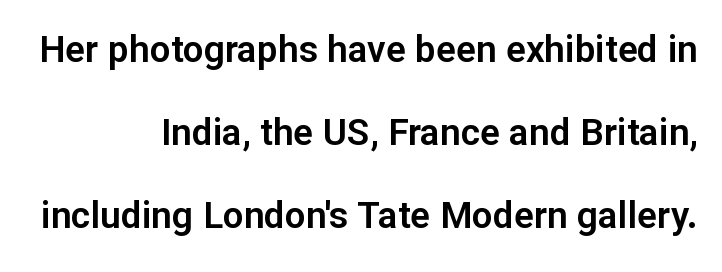
Q: Is the text italic (slanted)? A: No, it is upright.
Q: Is the typeface a serif or a sans-serif typeface? A: Sans-serif.
Q: Is the text underlined? A: No.
Q: How is the paragraph aligned? A: Right-aligned.
Q: Is the spacing between letters normal or unusually wide? A: Normal.
Q: Is the spacing between lines tight, normal or loose? A: Loose.
Q: Width (condensed, normal, or wide)? A: Normal.
Q: Stroke contrast? A: Low.
Q: x-height? A: Medium.
Q: Monospaced? A: No.
